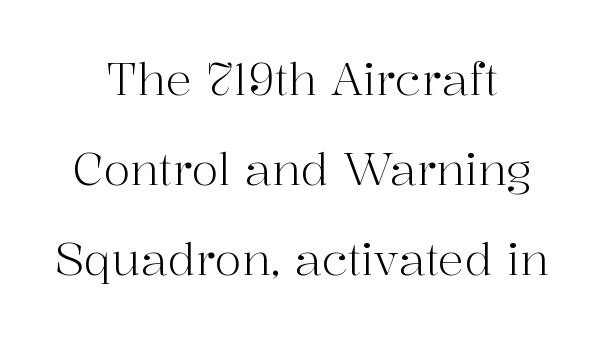
The image shows 44 px light serif type, upright; set centered, loose line spacing (2.04x), normal letter spacing, not underlined; high stroke contrast and a medium x-height.
